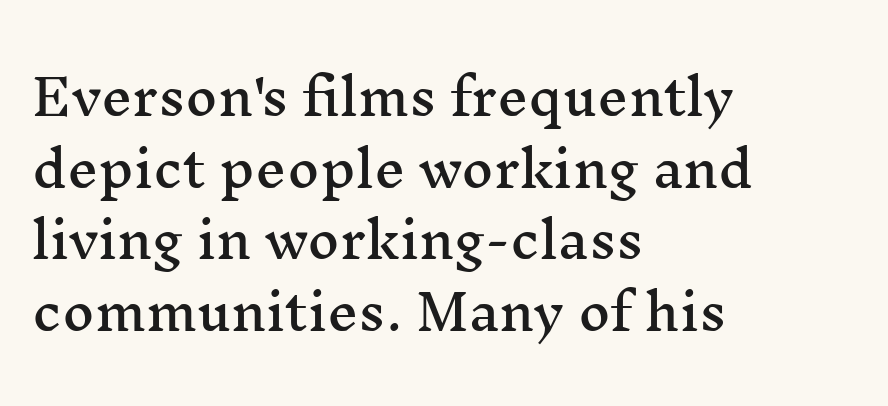
{"serif": "yes", "italic": "no", "width": "wide", "stroke_contrast": "medium", "x_height": "medium", "monospaced": "no", "underline": "no", "align": "left", "line_spacing": "normal", "line_spacing_ratio": 1.46, "letter_spacing": "normal", "letter_spacing_em": 0.0, "glyph_px": 49}
